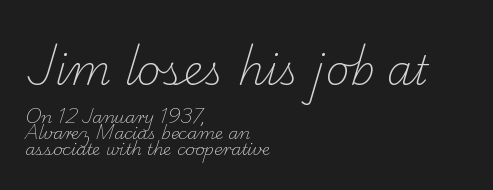
The image shows 41 px light serif type; set left-aligned, tight line spacing (1.02x), normal letter spacing, not underlined; the first (top) block is 2.56x larger; low stroke contrast and a small x-height.
